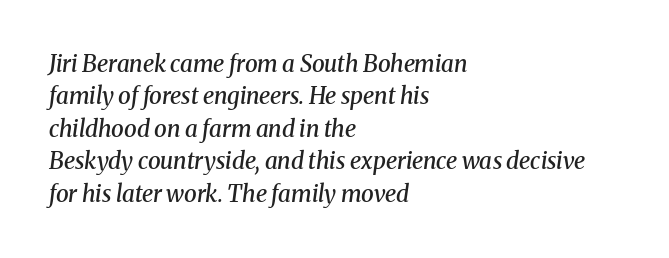
How would I describe the line gaps? Plain and ordinary. The words here are not underlined. A typesetter would call this zero additional tracking. An italicized treatment has been applied to the whole sample. The typesetter chose a ragged-right arrangement here. Look at the stroke-to-counter ratio: somewhat heavy, a semibold.
